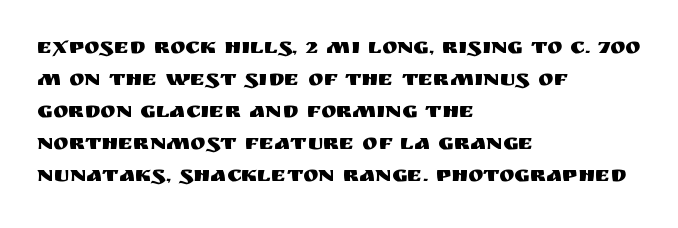
{"italic": "no", "underline": "no", "align": "left", "line_spacing": "normal", "line_spacing_ratio": 1.39, "letter_spacing": "normal", "letter_spacing_em": 0.0, "glyph_px": 23}
